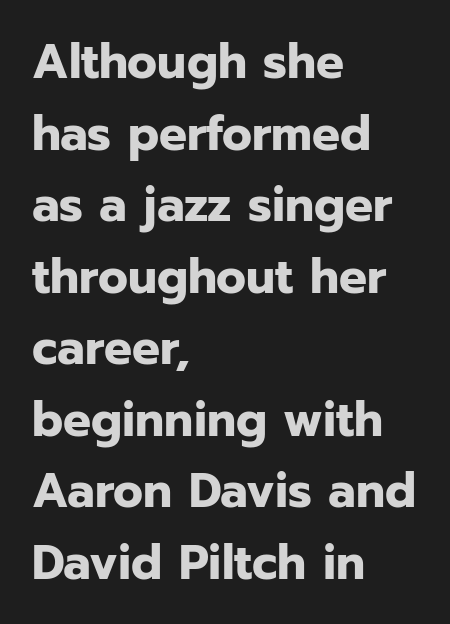
Nope, no serifs anywhere on these letters. Typeset ragged right — the left edge is the straight one. Posture: straight, roman, zero tilt. Weight: bold. Descenders hang freely into open space.
